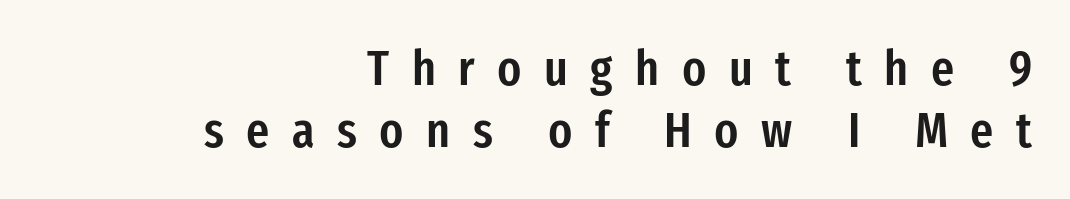
Q: Is the text bold? A: Semi-bold.
Q: Is the text italic (slanted)? A: No, it is upright.
Q: Is the typeface a serif or a sans-serif typeface? A: Sans-serif.
Q: Is the text underlined? A: No.
Q: How is the paragraph aligned? A: Right-aligned.
Q: Is the spacing between letters normal or unusually wide? A: Unusually wide.
Q: Width (condensed, normal, or wide)? A: Condensed.
Q: Stroke contrast? A: Low.
Q: x-height? A: Medium.
Q: Monospaced? A: No.
